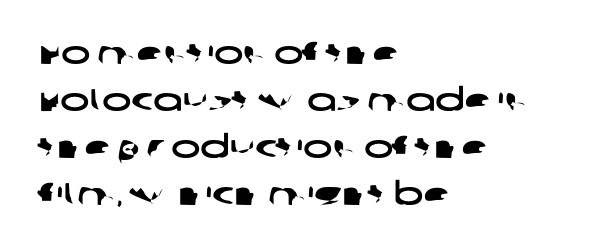
{"serif": "no", "width": "wide", "stroke_contrast": "low", "x_height": "large", "monospaced": "no", "underline": "no", "align": "left", "line_spacing": "normal", "line_spacing_ratio": 1.52, "letter_spacing": "normal", "letter_spacing_em": 0.0, "glyph_px": 31}
